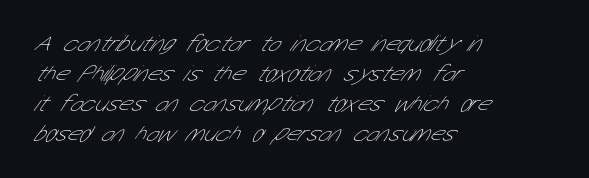
Q: Is the text bold? A: No.
Q: Is the text underlined? A: No.
Q: How is the paragraph aligned? A: Left-aligned.
Q: Is the spacing between letters normal or unusually wide? A: Normal.
Q: Is the spacing between lines tight, normal or loose? A: Normal.
